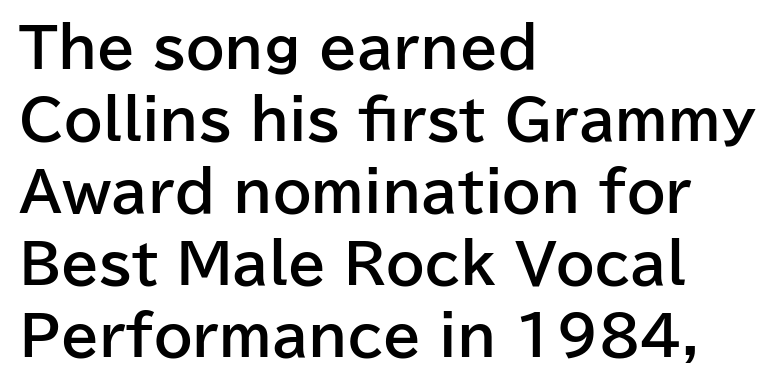
The image shows 55 px bold sans-serif type, upright; set left-aligned, normal line spacing (1.31x), normal letter spacing, not underlined; low stroke contrast and a medium x-height.
